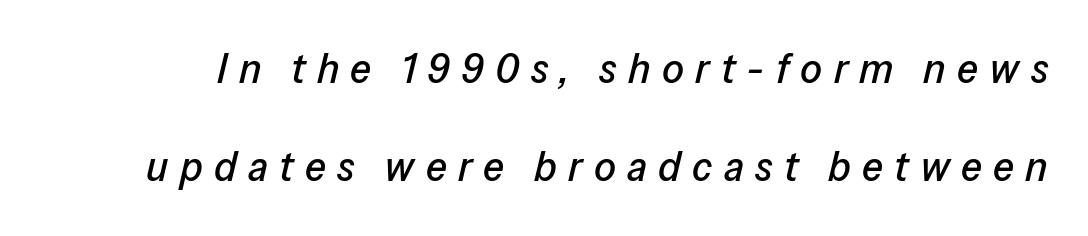
A bare baseline throughout the passage. Leading is clearly above the norm, producing a sparse column. Every character sits at an angle, as italics do. The letters advance in unequal steps, a hallmark of proportional type.
